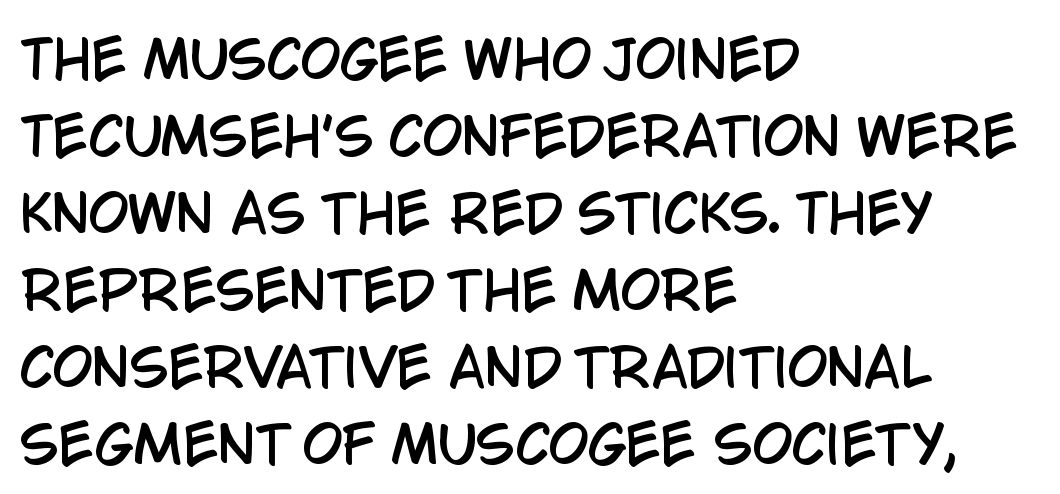
The image shows 52 px condensed sans-serif type, upright; set left-aligned, normal line spacing (1.48x), normal letter spacing, not underlined; low stroke contrast and a large x-height.
